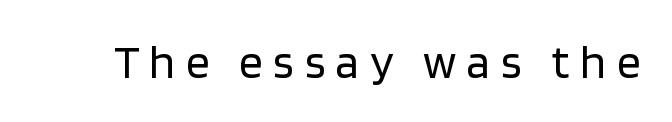
Q: Is the text bold? A: No.
Q: Is the text italic (slanted)? A: No, it is upright.
Q: Is the typeface a serif or a sans-serif typeface? A: Sans-serif.
Q: Is the text underlined? A: No.
Q: Is the spacing between letters normal or unusually wide? A: Unusually wide.
Q: Width (condensed, normal, or wide)? A: Normal.
Q: Stroke contrast? A: Low.
Q: x-height? A: Large.
Q: Monospaced? A: No.
